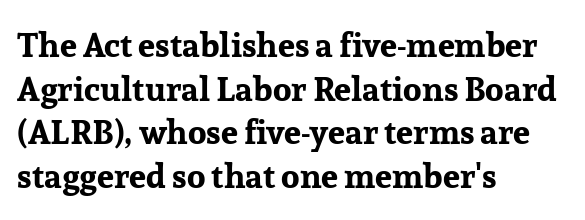
{"serif": "yes", "italic": "no", "bold": "yes", "weight": "bold", "width": "normal", "stroke_contrast": "low", "x_height": "medium", "monospaced": "no", "underline": "no", "align": "left", "line_spacing": "normal", "line_spacing_ratio": 1.28, "letter_spacing": "normal", "letter_spacing_em": 0.0, "glyph_px": 34}
